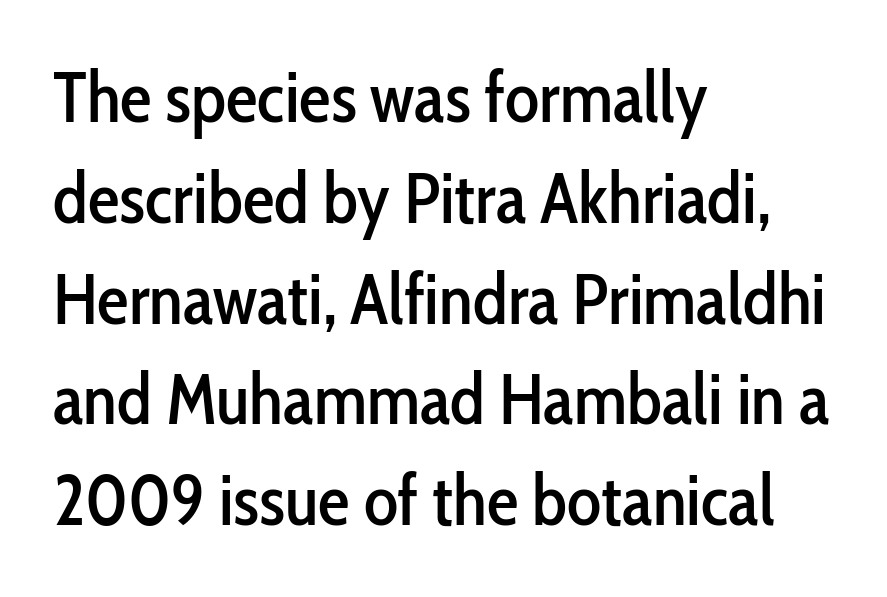
The image shows 71 px condensed sans-serif type, upright; set left-aligned, normal line spacing (1.42x), normal letter spacing, not underlined; low stroke contrast and a medium x-height.
